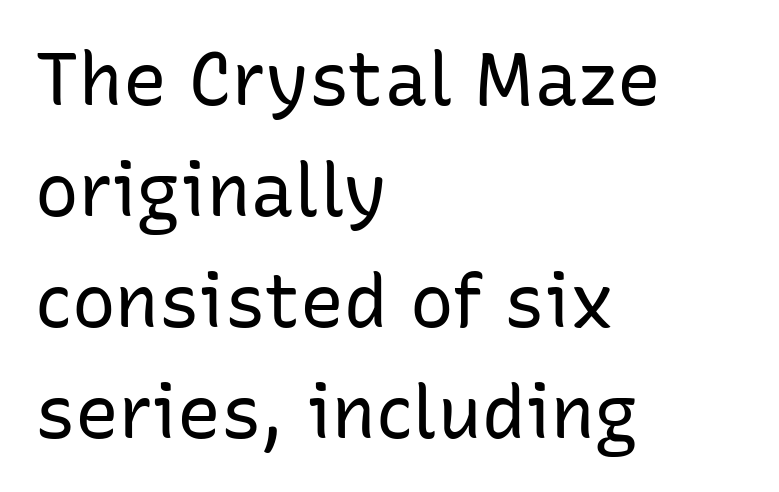
A typesetter would call this proportional, since set widths differ per character. Notice how the stems are strictly vertical — no italics here. Descenders are the only things crossing below the line. Bold? No — there's no thickening of the strokes. Layout note: lines flush left.
